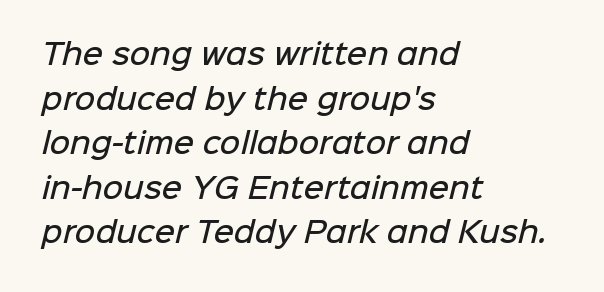
Q: Is the text bold? A: Semi-bold.
Q: Is the typeface a serif or a sans-serif typeface? A: Sans-serif.
Q: Is the text underlined? A: No.
Q: How is the paragraph aligned? A: Left-aligned.
Q: Is the spacing between letters normal or unusually wide? A: Normal.
Q: Is the spacing between lines tight, normal or loose? A: Normal.
Q: Width (condensed, normal, or wide)? A: Normal.
Q: Stroke contrast? A: Low.
Q: x-height? A: Medium.
Q: Monospaced? A: No.
